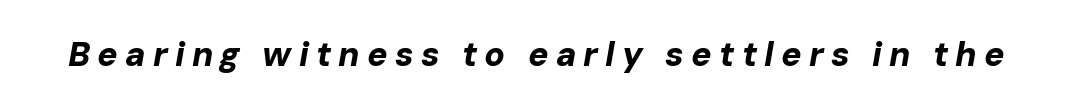
Q: Is the text bold? A: Yes.
Q: Is the text italic (slanted)? A: Yes, it leans right by about 10 degrees.
Q: Is the text underlined? A: No.
Q: Is the spacing between letters normal or unusually wide? A: Unusually wide.
Q: Width (condensed, normal, or wide)? A: Normal.
Q: Stroke contrast? A: Low.
Q: x-height? A: Medium.
Q: Monospaced? A: No.
